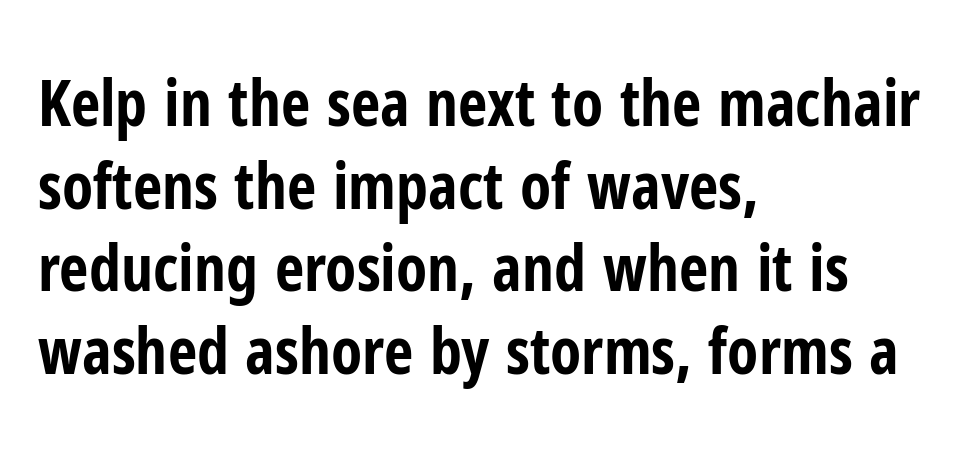
The image shows 64 px bold, condensed sans-serif type, upright; set left-aligned, normal line spacing (1.29x), normal letter spacing, not underlined; low stroke contrast and a medium x-height.
